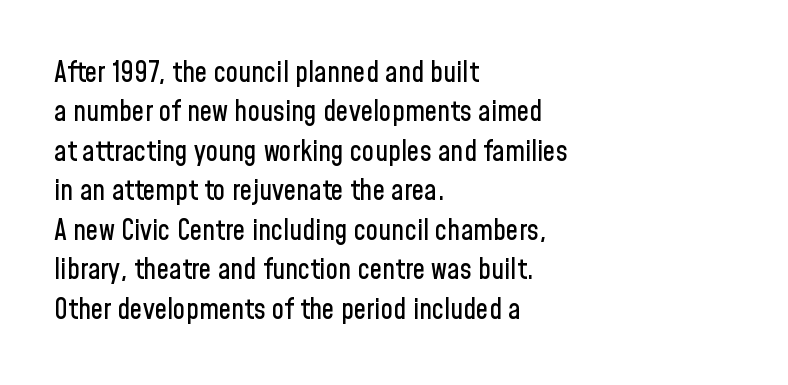
The image shows 28 px condensed sans-serif type, upright; set left-aligned, normal line spacing (1.41x), normal letter spacing, not underlined; low stroke contrast and a medium x-height.
